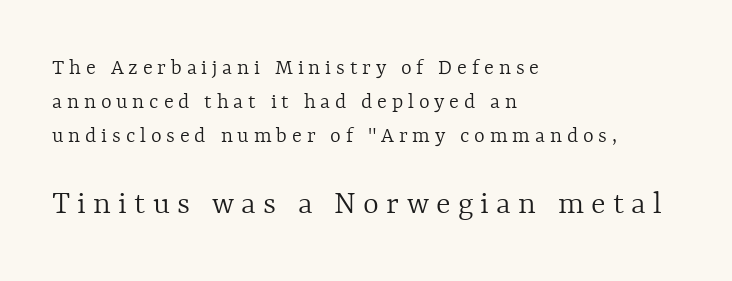
The image shows 34 px light type, upright; set left-aligned, normal line spacing (1.48x), unusually wide letter spacing (+0.21 em), not underlined; the second (bottom) block is 1.48x larger; a medium x-height.
